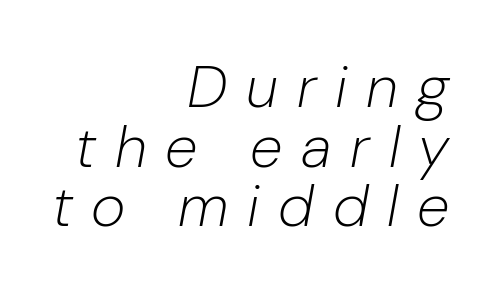
Closely set lines give the paragraph a compact silhouette. Nothing heavy about these letters — not bold at all. The axis of the letterforms is tilted away from vertical. Has an underline been added? It has not. Here the glyphs are tracked loosely, breaking word shapes into spaced letters.
